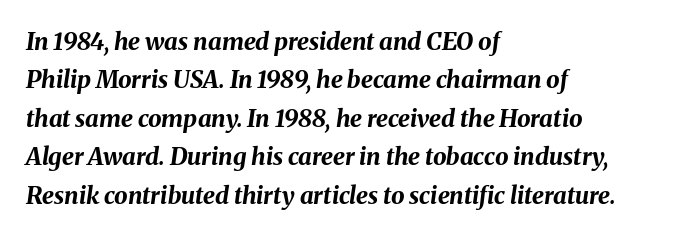
{"italic": "yes", "lean": "right", "slant_degrees": 8, "bold": "yes", "underline": "no", "align": "left", "line_spacing": "normal", "line_spacing_ratio": 1.6, "letter_spacing": "normal", "letter_spacing_em": 0.0, "glyph_px": 24}
